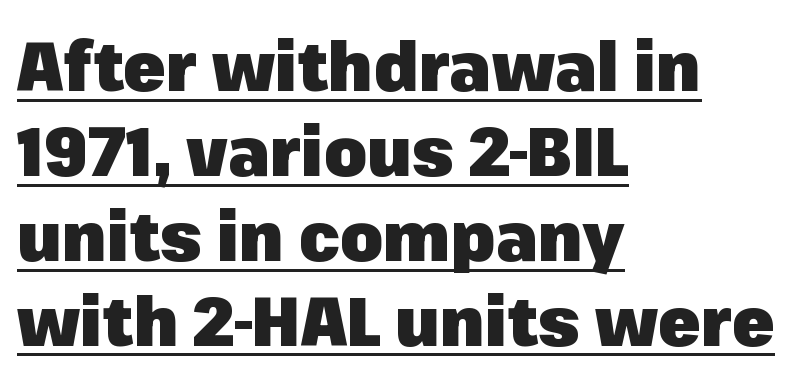
To sum up the face: it is a sans, with no serifs. The lettering holds an erect, upright posture throughout. In terms of weight, the rendering is a true, heavy bold. The lettering is marked with a stroke running underneath it. Proportional: the letters do not fall into vertical columns. Does extra space separate the letters? No, they use regular spacing.
